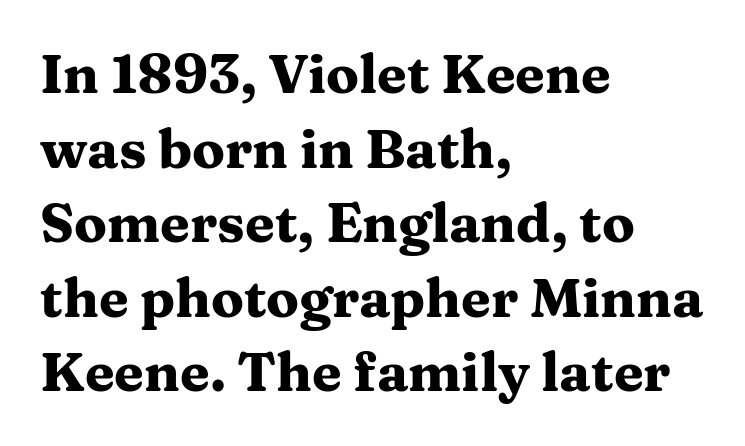
{"serif": "yes", "italic": "no", "bold": "yes", "weight": "heavy", "width": "wide", "stroke_contrast": "medium", "x_height": "medium", "monospaced": "no", "underline": "no", "align": "left", "line_spacing": "normal", "line_spacing_ratio": 1.38, "letter_spacing": "normal", "letter_spacing_em": 0.0, "glyph_px": 54}
